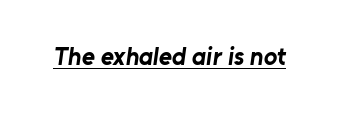
Q: Is the text bold? A: Yes.
Q: Is the text underlined? A: Yes.
Q: Is the spacing between letters normal or unusually wide? A: Normal.
